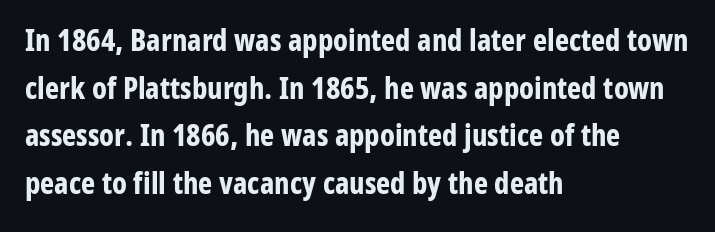
Examine the stroke ends and you'll find no serifs. Caption: standard tracking, unaltered. The rows are spaced the way most documents space them. Bare-footed words on every line.
